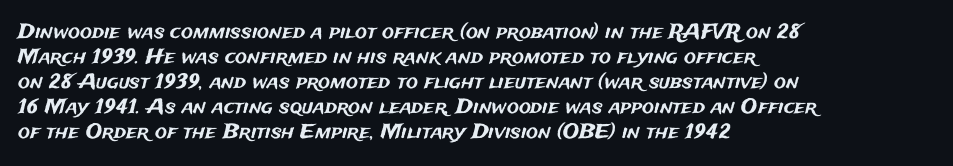
{"underline": "no", "align": "left", "line_spacing": "normal", "line_spacing_ratio": 1.25, "letter_spacing": "normal", "letter_spacing_em": 0.0, "glyph_px": 20}
